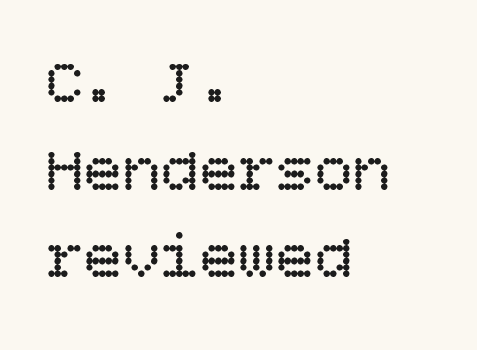
Q: Is the text bold? A: No.
Q: Is the text italic (slanted)? A: No, it is upright.
Q: Is the text underlined? A: No.
Q: How is the paragraph aligned? A: Left-aligned.
Q: Is the spacing between letters normal or unusually wide? A: Normal.
Q: Is the spacing between lines tight, normal or loose? A: Normal.
Q: Width (condensed, normal, or wide)? A: Normal.
Q: Stroke contrast? A: Low.
Q: x-height? A: Large.
